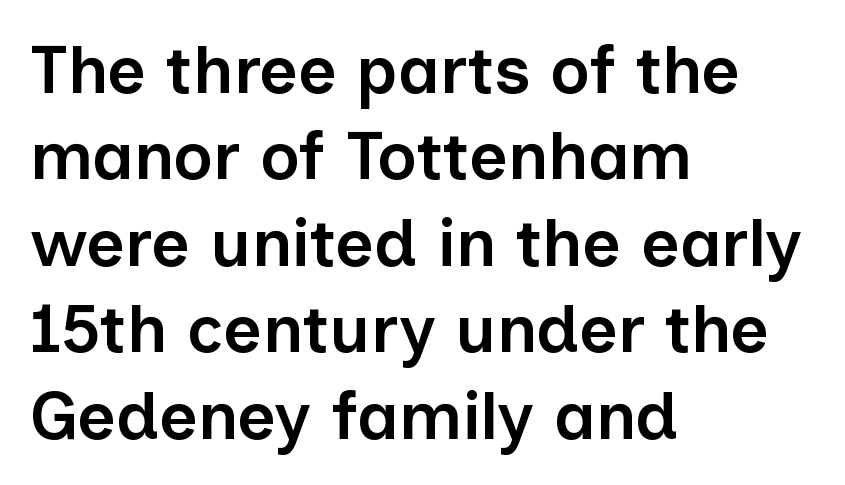
{"serif": "no", "italic": "no", "bold": "semi", "weight": "semibold", "width": "normal", "stroke_contrast": "low", "x_height": "medium", "monospaced": "no", "underline": "no", "align": "left", "line_spacing": "normal", "line_spacing_ratio": 1.29, "letter_spacing": "normal", "letter_spacing_em": 0.0, "glyph_px": 67}
